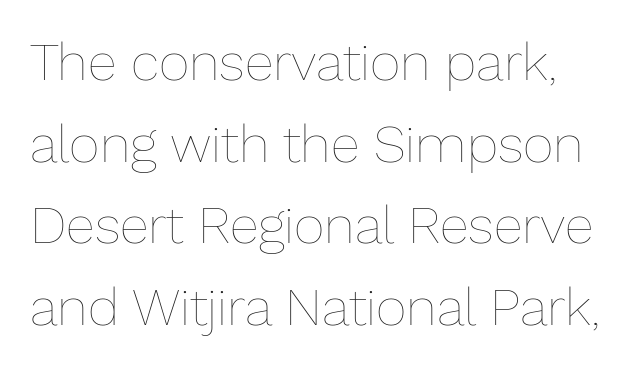
{"italic": "no", "bold": "no", "weight": "thin", "width": "normal", "stroke_contrast": "low", "x_height": "medium", "monospaced": "no", "underline": "no", "line_spacing": "normal", "line_spacing_ratio": 1.54, "letter_spacing": "normal", "letter_spacing_em": 0.0, "glyph_px": 53}
